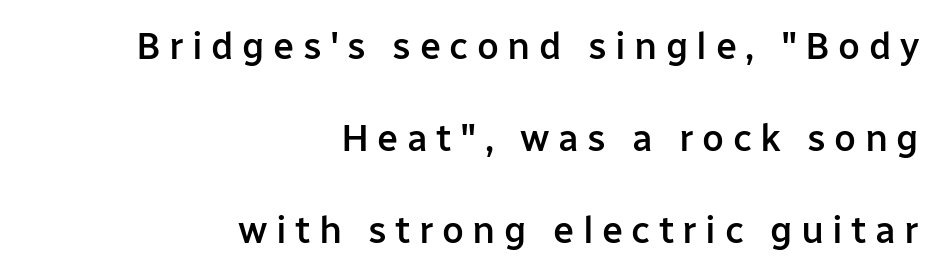
Q: Is the text bold? A: Semi-bold.
Q: Is the text italic (slanted)? A: No, it is upright.
Q: Is the typeface a serif or a sans-serif typeface? A: Sans-serif.
Q: Is the text underlined? A: No.
Q: How is the paragraph aligned? A: Right-aligned.
Q: Is the spacing between letters normal or unusually wide? A: Unusually wide.
Q: Is the spacing between lines tight, normal or loose? A: Loose.
Q: Width (condensed, normal, or wide)? A: Normal.
Q: Stroke contrast? A: Low.
Q: x-height? A: Medium.
Q: Monospaced? A: No.
